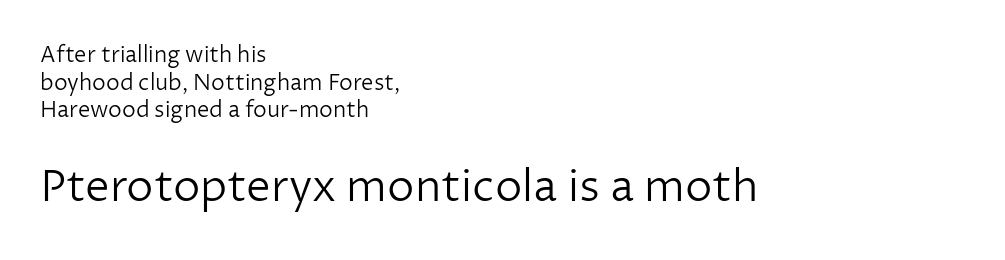
Anything drawn beneath the words? Only blank space. Reading down the column, the eye jumps a familiar distance to each next line. Character widths vary here, with narrow letters taking less room than wide ones. Is the lower block the larger one? Yes — the lower block carries the bigger type. Check where the strokes stop: nothing finishes them off — pure sans.
